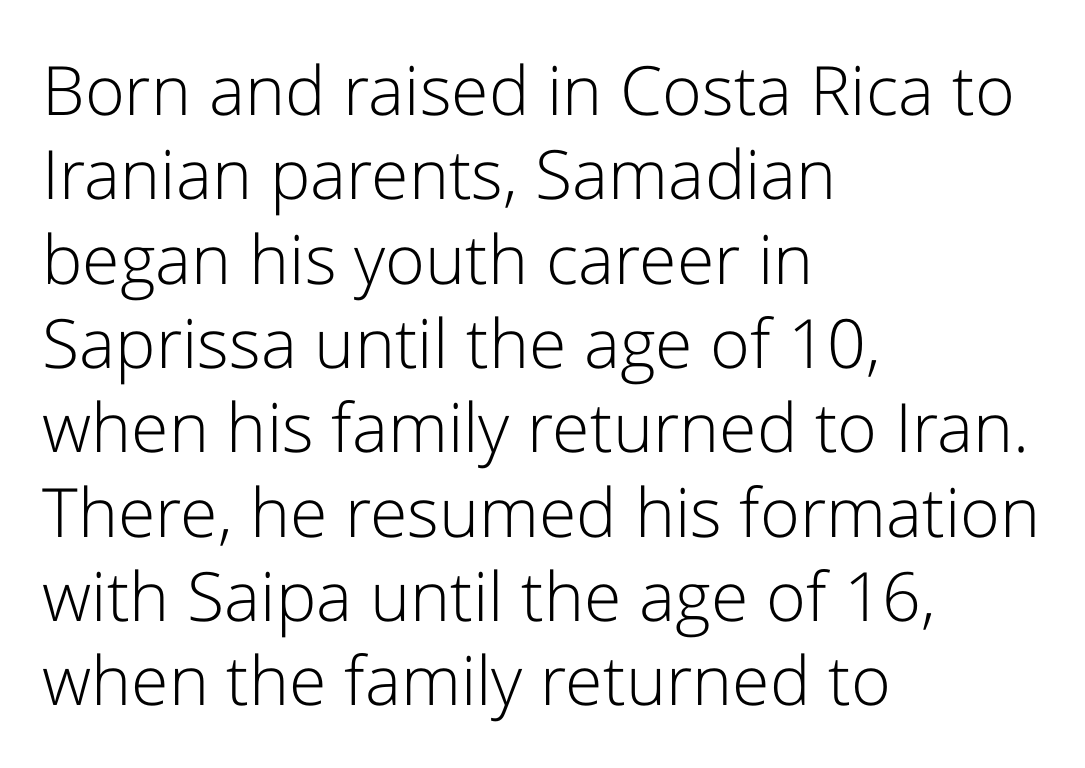
{"serif": "no", "italic": "no", "bold": "no", "weight": "light", "width": "normal", "stroke_contrast": "low", "x_height": "medium", "monospaced": "no", "underline": "no", "align": "left", "line_spacing_ratio": 1.24, "letter_spacing": "normal", "letter_spacing_em": 0.0, "glyph_px": 68}
